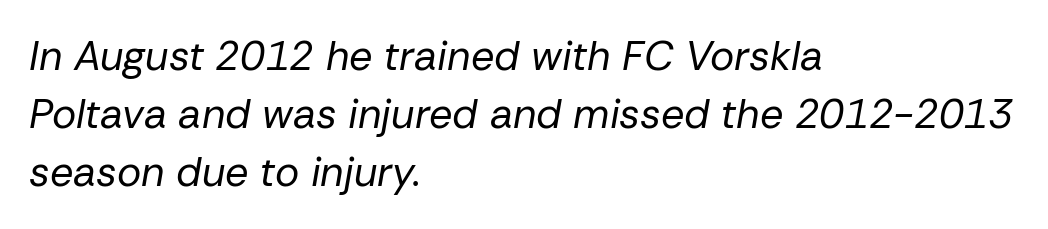
Q: Is the text bold? A: No.
Q: Is the text italic (slanted)? A: Yes, it leans right by about 10 degrees.
Q: Is the text underlined? A: No.
Q: How is the paragraph aligned? A: Left-aligned.
Q: Is the spacing between letters normal or unusually wide? A: Normal.
Q: Is the spacing between lines tight, normal or loose? A: Normal.
Q: Width (condensed, normal, or wide)? A: Normal.
Q: Stroke contrast? A: Low.
Q: x-height? A: Medium.
Q: Monospaced? A: No.
